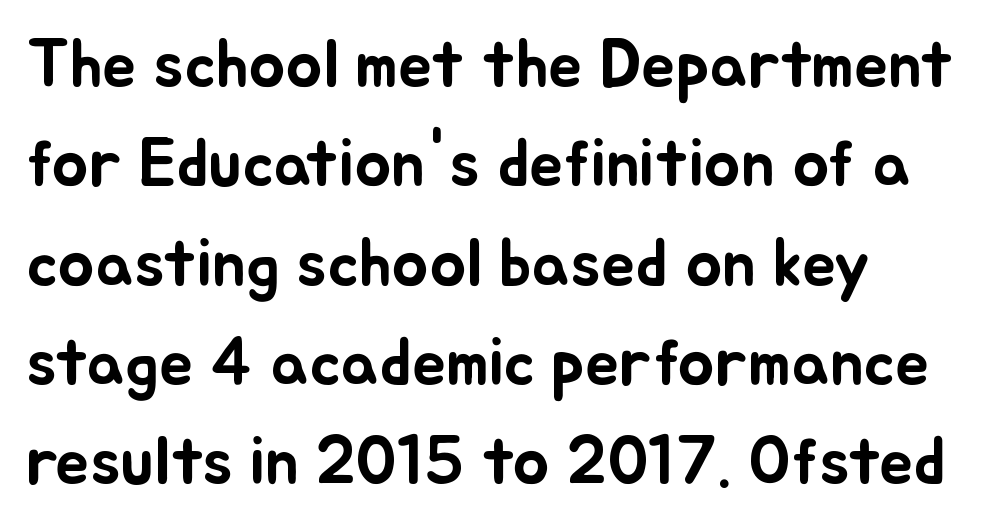
Q: Is the text italic (slanted)? A: No, it is upright.
Q: Is the text underlined? A: No.
Q: Is the spacing between letters normal or unusually wide? A: Normal.
Q: Is the spacing between lines tight, normal or loose? A: Normal.
Q: Width (condensed, normal, or wide)? A: Normal.
Q: Stroke contrast? A: Low.
Q: x-height? A: Small.
Q: Monospaced? A: No.
